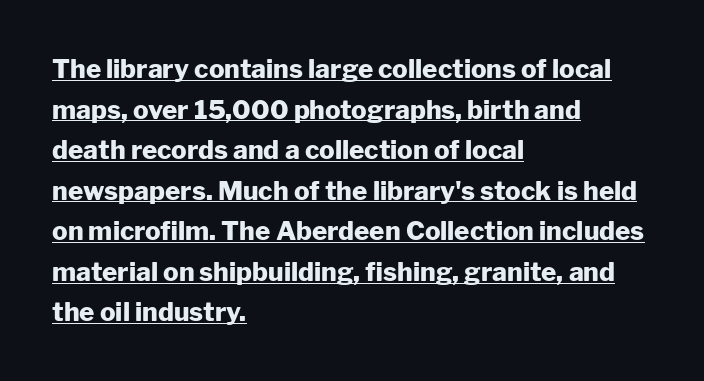
Q: Is the text bold? A: Yes.
Q: Is the text italic (slanted)? A: No, it is upright.
Q: Is the text underlined? A: Yes.
Q: How is the paragraph aligned? A: Left-aligned.
Q: Is the spacing between letters normal or unusually wide? A: Normal.
Q: Is the spacing between lines tight, normal or loose? A: Normal.
